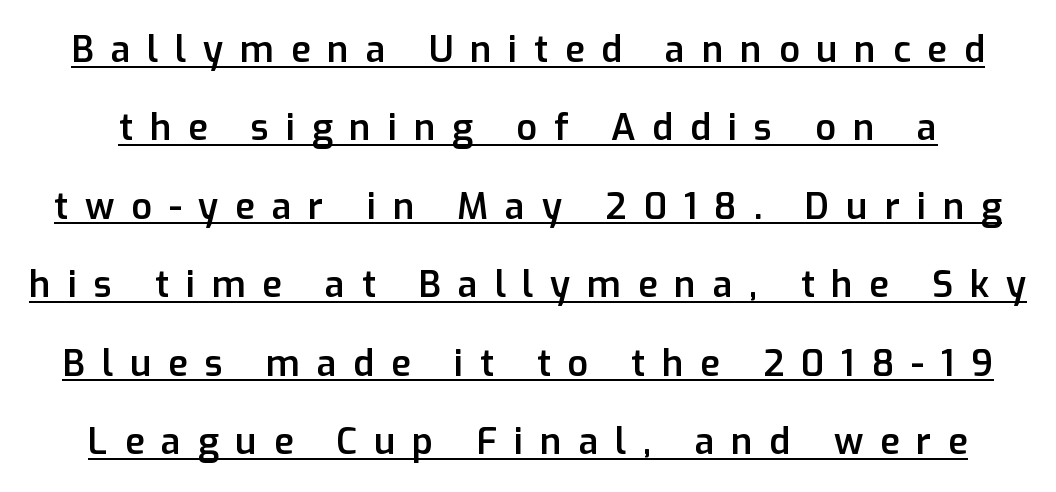
The image shows 36 px semibold sans-serif type, upright; set loose line spacing (2.18x), unusually wide letter spacing (+0.47 em), underlined; low stroke contrast and a medium x-height.
